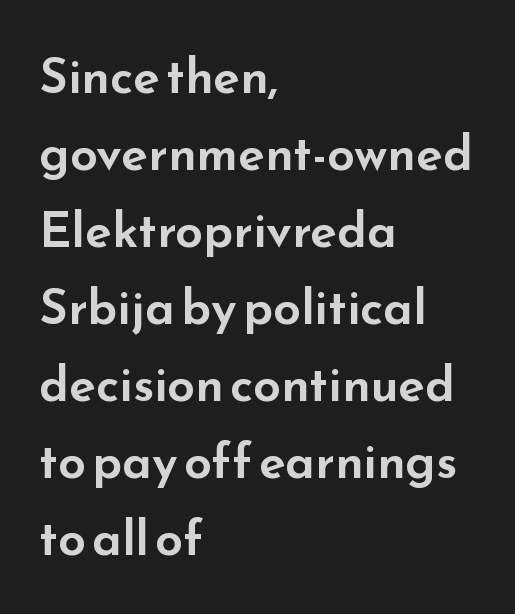
{"serif": "no", "italic": "no", "width": "wide", "stroke_contrast": "low", "x_height": "small", "monospaced": "no", "underline": "no", "align": "left", "line_spacing": "normal", "line_spacing_ratio": 1.57, "letter_spacing": "normal", "letter_spacing_em": 0.0, "glyph_px": 49}
